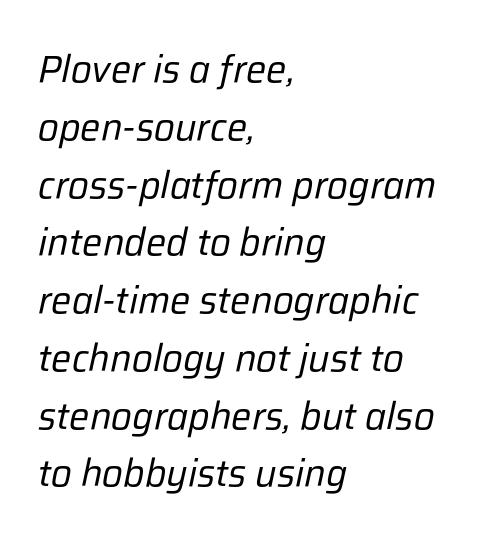
The image shows 38 px regular-weight type, italic (leaning right); set left-aligned, normal line spacing (1.52x), normal letter spacing, not underlined; low stroke contrast and a medium x-height.
